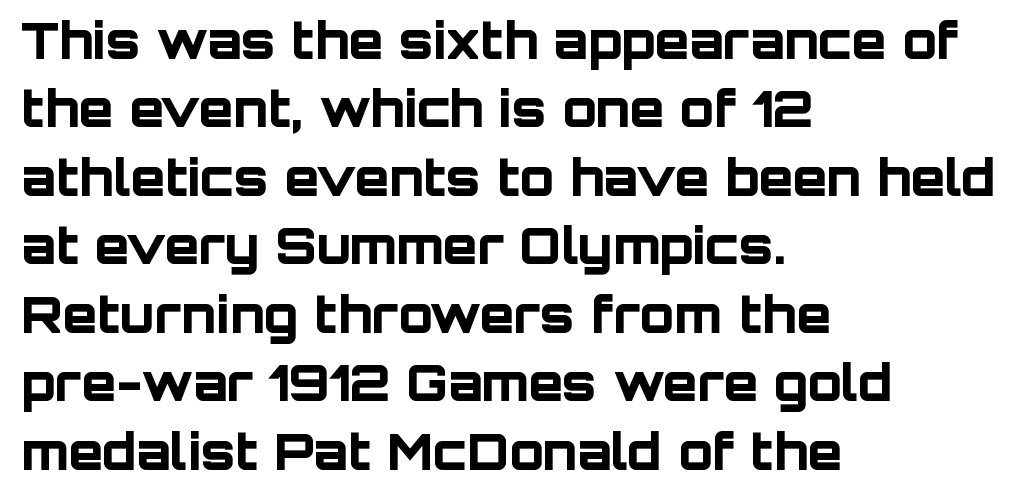
Q: Is the text bold? A: Yes.
Q: Is the text italic (slanted)? A: No, it is upright.
Q: Is the typeface a serif or a sans-serif typeface? A: Sans-serif.
Q: Is the text underlined? A: No.
Q: How is the paragraph aligned? A: Left-aligned.
Q: Is the spacing between letters normal or unusually wide? A: Normal.
Q: Is the spacing between lines tight, normal or loose? A: Normal.
Q: Width (condensed, normal, or wide)? A: Normal.
Q: Stroke contrast? A: Low.
Q: x-height? A: Large.
Q: Monospaced? A: No.
